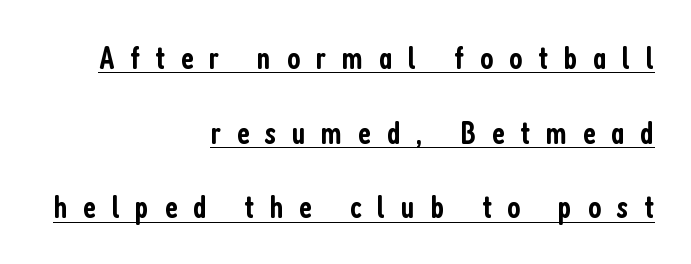
{"serif": "no", "italic": "no", "bold": "semi", "weight": "semibold", "width": "condensed", "stroke_contrast": "low", "x_height": "medium", "monospaced": "no", "underline": "yes", "align": "right", "line_spacing": "loose", "line_spacing_ratio": 2.33, "letter_spacing": "wide", "letter_spacing_em": 0.49, "glyph_px": 32}
